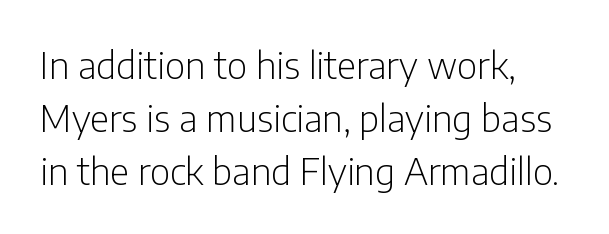
Q: Is the text bold? A: No.
Q: Is the text italic (slanted)? A: No, it is upright.
Q: Is the typeface a serif or a sans-serif typeface? A: Sans-serif.
Q: Is the text underlined? A: No.
Q: How is the paragraph aligned? A: Left-aligned.
Q: Is the spacing between letters normal or unusually wide? A: Normal.
Q: Is the spacing between lines tight, normal or loose? A: Normal.
Q: Width (condensed, normal, or wide)? A: Condensed.
Q: Stroke contrast? A: Low.
Q: x-height? A: Medium.
Q: Monospaced? A: No.
